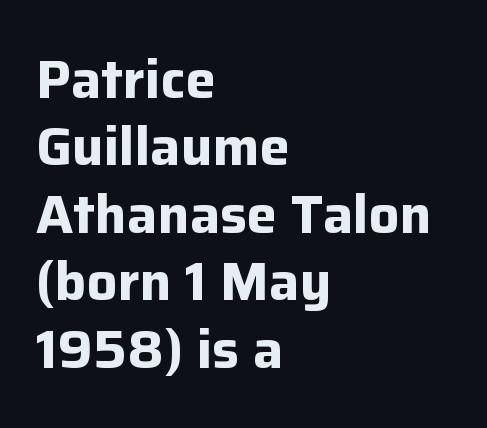
Q: Is the text bold? A: Yes.
Q: Is the text italic (slanted)? A: No, it is upright.
Q: Is the typeface a serif or a sans-serif typeface? A: Sans-serif.
Q: Is the text underlined? A: No.
Q: How is the paragraph aligned? A: Left-aligned.
Q: Is the spacing between letters normal or unusually wide? A: Normal.
Q: Is the spacing between lines tight, normal or loose? A: Normal.
Q: Width (condensed, normal, or wide)? A: Normal.
Q: Stroke contrast? A: Low.
Q: x-height? A: Medium.
Q: Monospaced? A: No.
